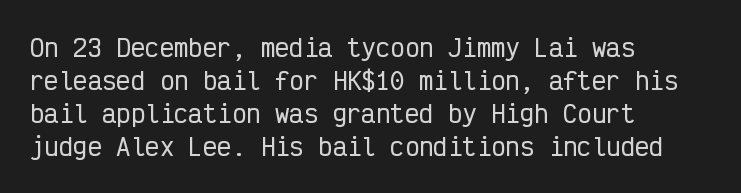
Q: Is the text italic (slanted)? A: No, it is upright.
Q: Is the text underlined? A: No.
Q: How is the paragraph aligned? A: Left-aligned.
Q: Is the spacing between letters normal or unusually wide? A: Normal.
Q: Is the spacing between lines tight, normal or loose? A: Normal.
